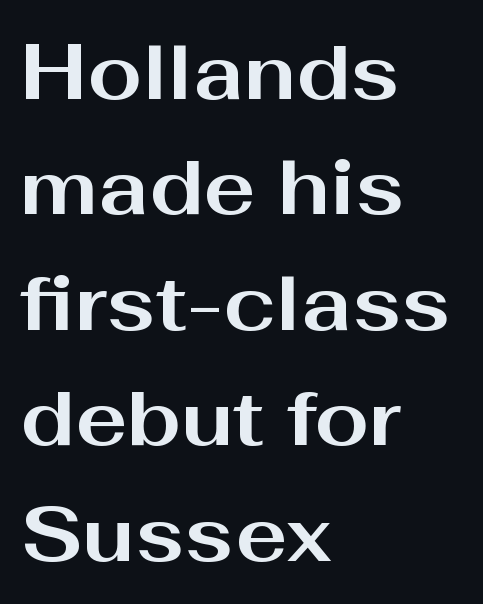
Strokes here are thick enough to call this a true bold. Summary of vertical rhythm: regular, with standard interline spacing. You can tell from the bare stems that sans-serif type was used. The passage shown is typed in a proportional face where columns would drift.
